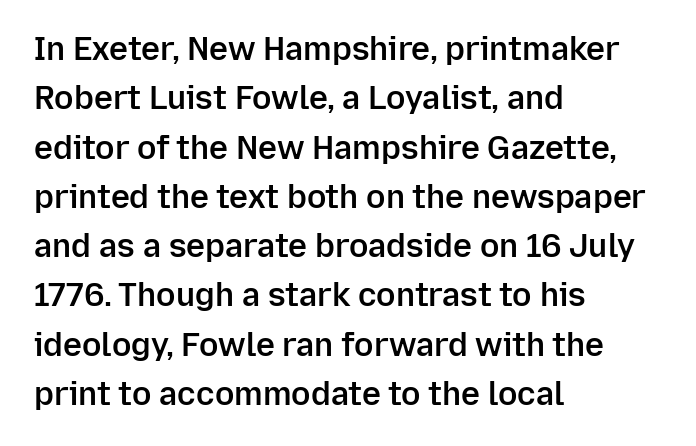
{"serif": "no", "italic": "no", "bold": "semi", "weight": "semibold", "width": "normal", "stroke_contrast": "low", "x_height": "medium", "monospaced": "no", "underline": "no", "align": "left", "line_spacing": "normal", "line_spacing_ratio": 1.54, "letter_spacing": "normal", "letter_spacing_em": 0.0, "glyph_px": 32}
